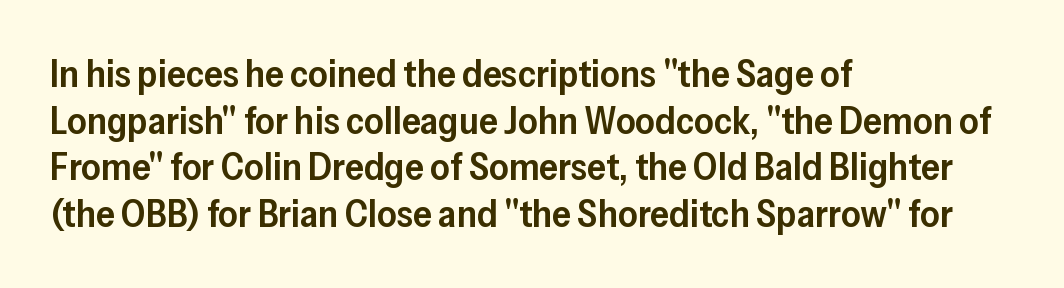
{"serif": "no", "italic": "no", "bold": "semi", "weight": "semibold", "width": "normal", "stroke_contrast": "low", "x_height": "medium", "monospaced": "no", "underline": "no", "align": "left", "line_spacing_ratio": 1.23, "letter_spacing": "normal", "letter_spacing_em": 0.0, "glyph_px": 38}
